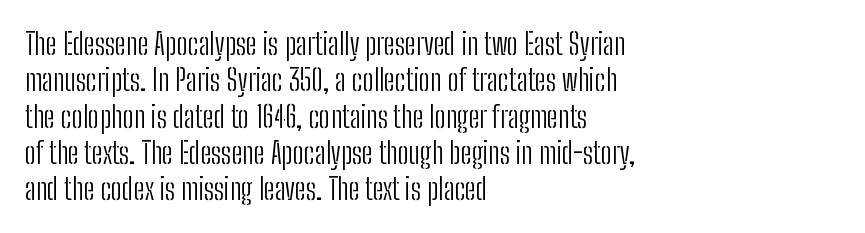
The image shows 30 px light, condensed sans-serif type, upright; set left-aligned, line spacing 1.21x, normal letter spacing, not underlined; low stroke contrast and a medium x-height.
